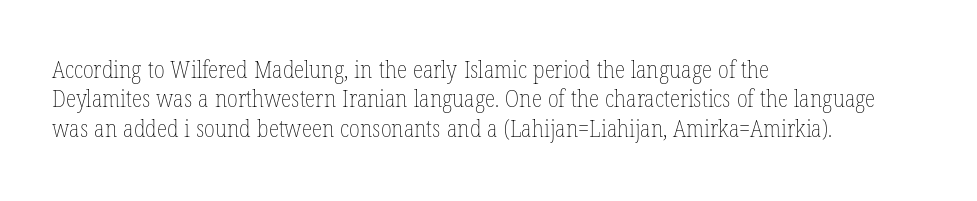
Q: Is the text bold? A: No.
Q: Is the text italic (slanted)? A: No, it is upright.
Q: Is the text underlined? A: No.
Q: How is the paragraph aligned? A: Left-aligned.
Q: Is the spacing between letters normal or unusually wide? A: Normal.
